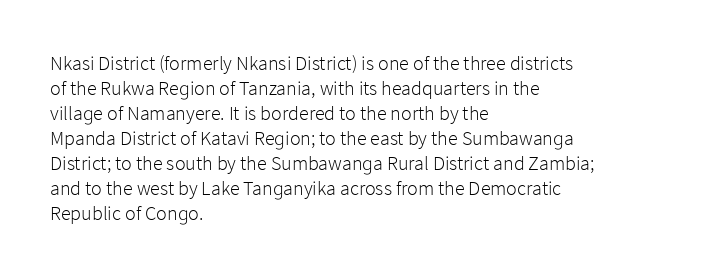
{"italic": "no", "bold": "no", "underline": "no", "align": "left", "line_spacing": "normal", "line_spacing_ratio": 1.25, "letter_spacing": "normal", "letter_spacing_em": 0.0, "glyph_px": 20}
